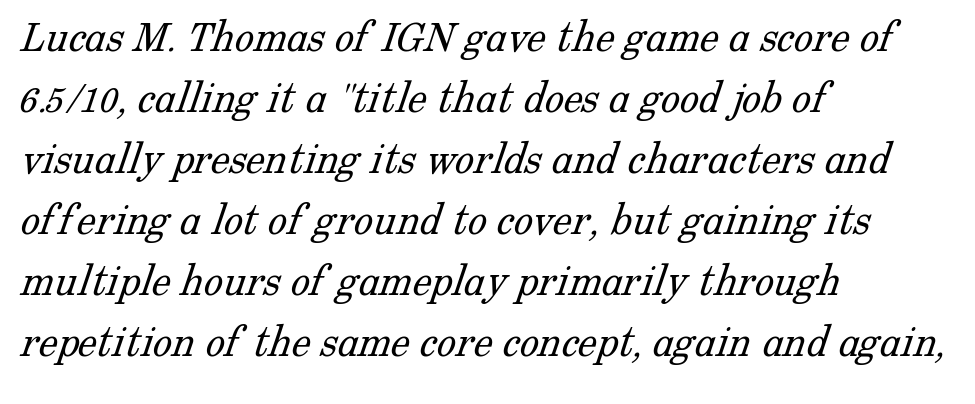
Q: Is the text bold? A: No.
Q: Is the typeface a serif or a sans-serif typeface? A: Serif.
Q: Is the text underlined? A: No.
Q: How is the paragraph aligned? A: Left-aligned.
Q: Is the spacing between letters normal or unusually wide? A: Normal.
Q: Is the spacing between lines tight, normal or loose? A: Normal.
Q: Width (condensed, normal, or wide)? A: Normal.
Q: Stroke contrast? A: Low.
Q: x-height? A: Medium.
Q: Monospaced? A: No.
